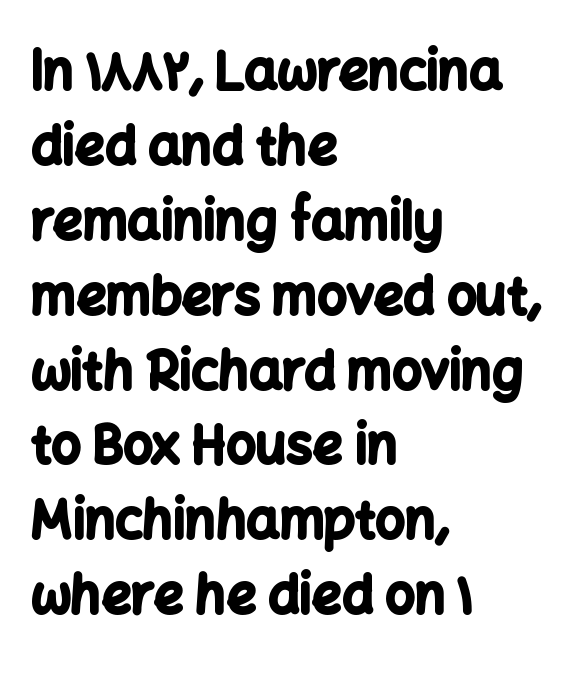
{"serif": "no", "italic": "no", "bold": "yes", "weight": "bold", "width": "normal", "stroke_contrast": "low", "x_height": "medium", "monospaced": "no", "underline": "no", "align": "left", "line_spacing": "normal", "line_spacing_ratio": 1.44, "letter_spacing": "normal", "letter_spacing_em": 0.0, "glyph_px": 52}
